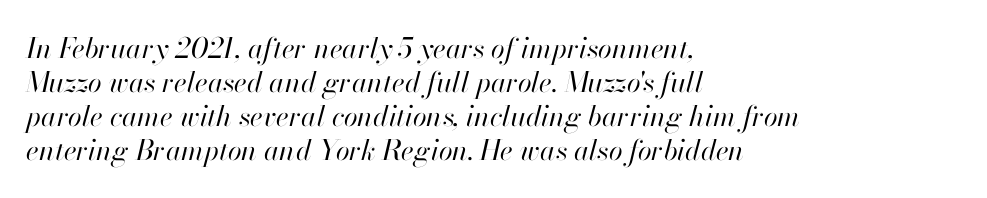
Q: Is the text bold? A: No.
Q: Is the text italic (slanted)? A: Yes, it leans right by about 13 degrees.
Q: Is the text underlined? A: No.
Q: How is the paragraph aligned? A: Left-aligned.
Q: Is the spacing between letters normal or unusually wide? A: Normal.
Q: Width (condensed, normal, or wide)? A: Normal.
Q: Stroke contrast? A: High.
Q: x-height? A: Small.
Q: Monospaced? A: No.
